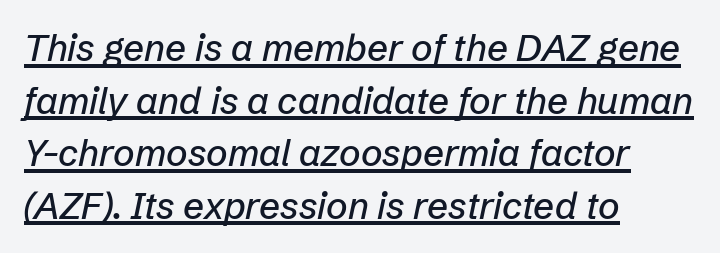
Q: Is the text italic (slanted)? A: Yes, it leans right by about 12 degrees.
Q: Is the text underlined? A: Yes.
Q: How is the paragraph aligned? A: Left-aligned.
Q: Is the spacing between letters normal or unusually wide? A: Normal.
Q: Is the spacing between lines tight, normal or loose? A: Normal.
Q: Width (condensed, normal, or wide)? A: Normal.
Q: Stroke contrast? A: Low.
Q: x-height? A: Medium.
Q: Monospaced? A: No.
